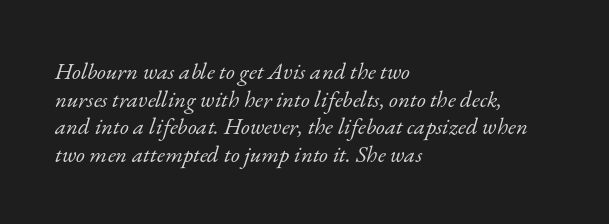
The lettering tilts uniformly, giving the passage an italic look. Stem width sits at or under what a default text font uses. The foot of each line stays bare and open. The passage is arranged the way most books set body copy — flush left. There is no visible air inserted between adjacent glyphs.
